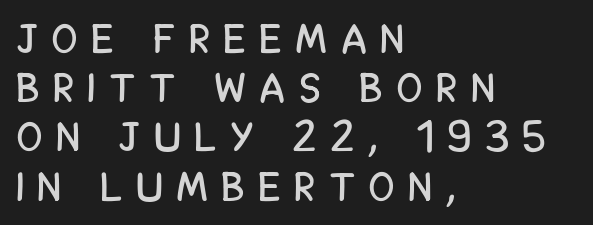
The image shows 41 px condensed sans-serif type, upright; set left-aligned, line spacing 1.2x, unusually wide letter spacing (+0.37 em), not underlined; low stroke contrast and a large x-height.
